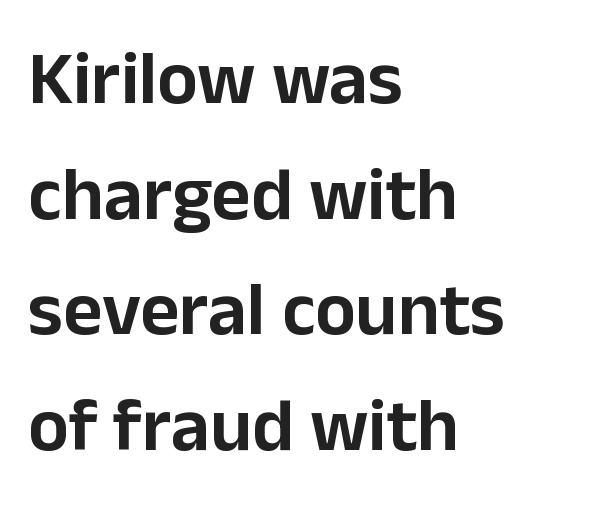
{"serif": "no", "italic": "no", "width": "normal", "stroke_contrast": "low", "x_height": "medium", "monospaced": "no", "underline": "no", "align": "left", "line_spacing": "normal", "line_spacing_ratio": 1.52, "letter_spacing": "normal", "letter_spacing_em": 0.0, "glyph_px": 76}
